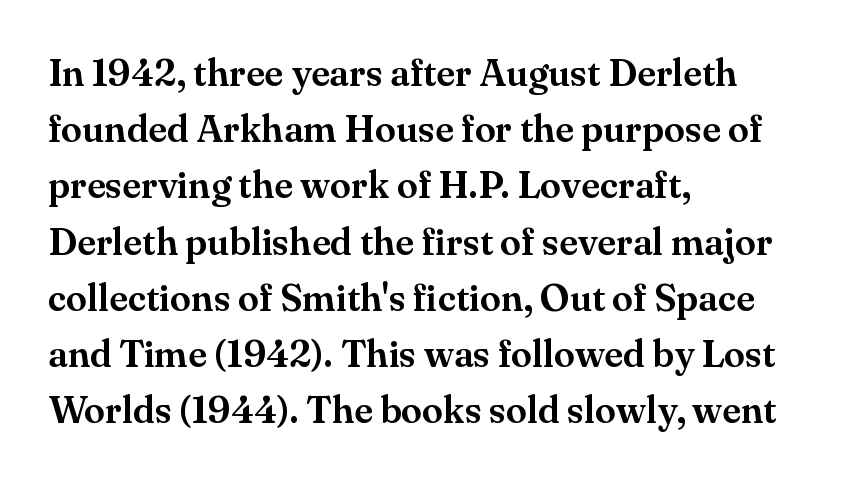
{"serif": "yes", "italic": "no", "width": "normal", "stroke_contrast": "medium", "x_height": "small", "monospaced": "no", "underline": "no", "align": "left", "line_spacing": "normal", "line_spacing_ratio": 1.48, "letter_spacing": "normal", "letter_spacing_em": 0.0, "glyph_px": 38}
